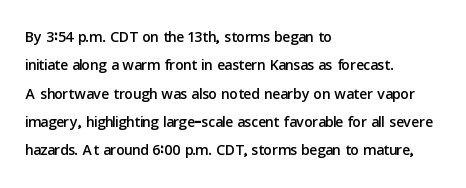
{"italic": "no", "underline": "no", "align": "left", "line_spacing": "normal", "line_spacing_ratio": 1.35, "letter_spacing": "normal", "letter_spacing_em": 0.0, "glyph_px": 21}
